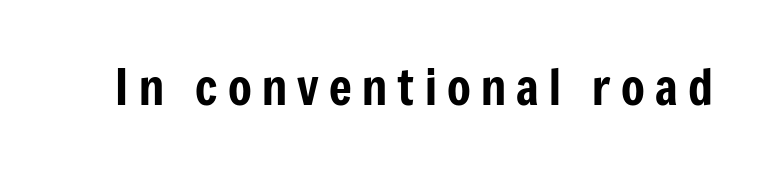
{"serif": "no", "italic": "no", "width": "condensed", "stroke_contrast": "low", "x_height": "medium", "monospaced": "no", "underline": "no", "letter_spacing": "wide", "letter_spacing_em": 0.21, "glyph_px": 49}
